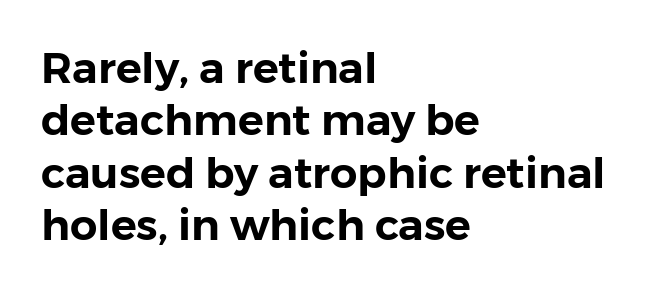
The image shows 43 px sans-serif type, upright; set left-aligned, line spacing 1.22x, normal letter spacing, not underlined; low stroke contrast and a medium x-height.
